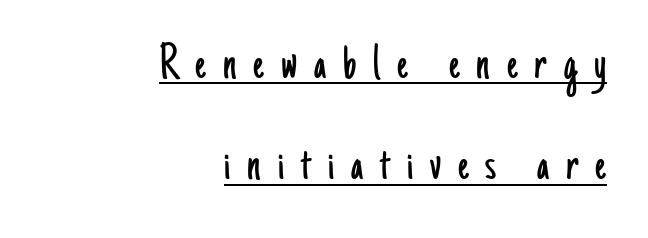
Q: Is the text bold? A: No.
Q: Is the text italic (slanted)? A: No, it is upright.
Q: Is the typeface a serif or a sans-serif typeface? A: Sans-serif.
Q: Is the text underlined? A: Yes.
Q: How is the paragraph aligned? A: Right-aligned.
Q: Is the spacing between letters normal or unusually wide? A: Unusually wide.
Q: Is the spacing between lines tight, normal or loose? A: Loose.
Q: Width (condensed, normal, or wide)? A: Condensed.
Q: Stroke contrast? A: Low.
Q: x-height? A: Small.
Q: Monospaced? A: No.
